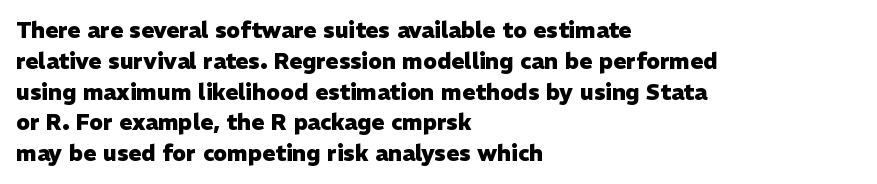
The image shows 22 px bold type, upright; set left-aligned, normal line spacing (1.4x), normal letter spacing, not underlined.
